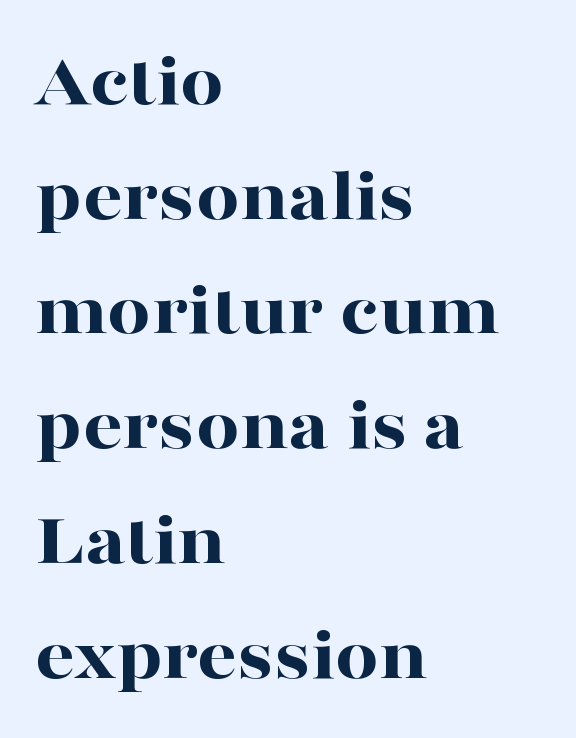
The image shows 77 px bold, wide serif type, upright; set left-aligned, normal line spacing (1.49x), normal letter spacing, not underlined; high stroke contrast and a medium x-height.
